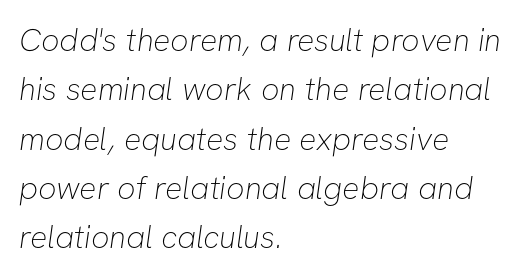
{"serif": "no", "bold": "no", "weight": "thin", "width": "normal", "stroke_contrast": "low", "x_height": "medium", "monospaced": "no", "underline": "no", "align": "left", "line_spacing": "normal", "line_spacing_ratio": 1.54, "letter_spacing": "normal", "letter_spacing_em": 0.0, "glyph_px": 32}
